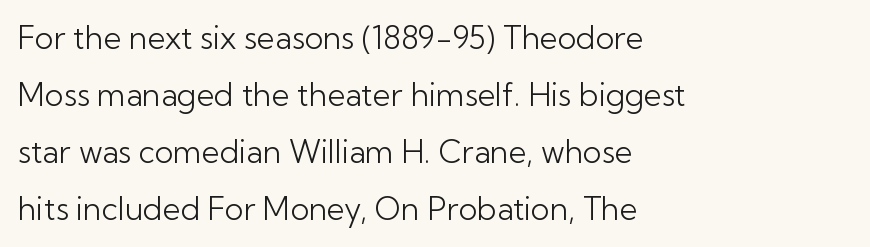
Letter spacing: default. No word sits above an underline. Quick note: not italic, upright. The face used here is proportionally spaced, like ordinary book or web type. The rag falls on the right side of this text block. The typeface has the unassuming heft of standard copy or less.
